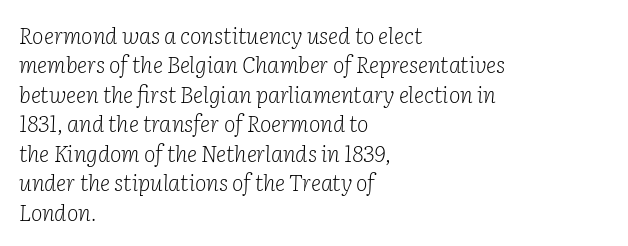
Letter spacing: default. The font is comparable to plain body text, perhaps lighter. Has an underline been added? It has not. Style check: oblique. A student would call this left alignment; a typographer would say flush left, rag right. Normally led — the rows are evenly, conventionally spaced.
